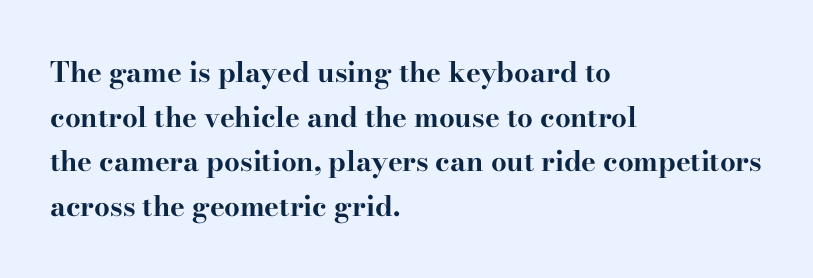
The typography opts for an upright posture over an oblique one. Characters follow at the spacing the type designer built in. The ragged edge is on the right, which tells us the setting is flush left. Honestly, there is no underline to notice here at all. These lines are rendered in a variable-pitch font.
